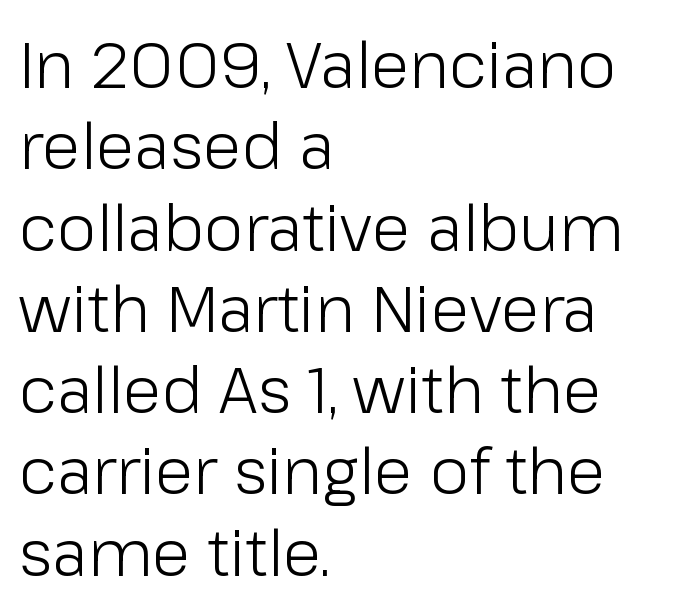
The image shows 64 px light sans-serif type, upright; set left-aligned, normal line spacing (1.27x), normal letter spacing, not underlined; low stroke contrast and a medium x-height.
